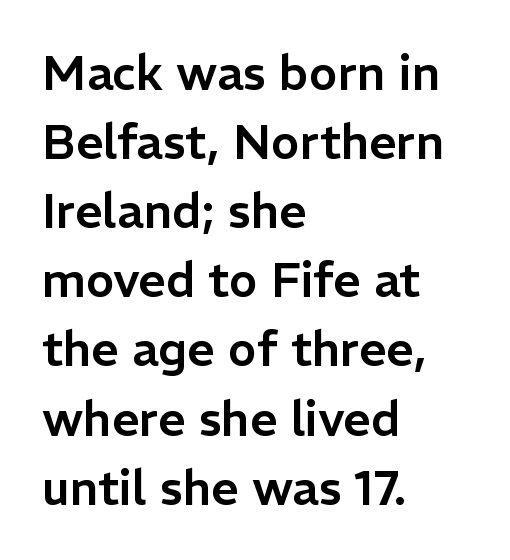
Q: Is the text italic (slanted)? A: No, it is upright.
Q: Is the typeface a serif or a sans-serif typeface? A: Sans-serif.
Q: Is the text underlined? A: No.
Q: How is the paragraph aligned? A: Left-aligned.
Q: Is the spacing between letters normal or unusually wide? A: Normal.
Q: Is the spacing between lines tight, normal or loose? A: Normal.
Q: Width (condensed, normal, or wide)? A: Normal.
Q: Stroke contrast? A: Low.
Q: x-height? A: Medium.
Q: Monospaced? A: No.
